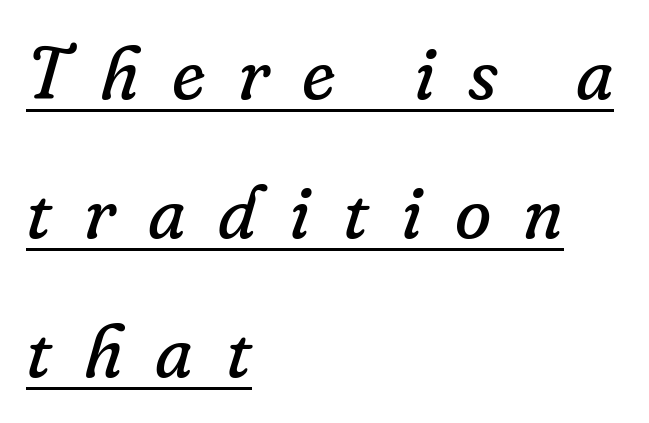
Q: Is the text bold? A: No.
Q: Is the text italic (slanted)? A: Yes, it leans right by about 16 degrees.
Q: Is the typeface a serif or a sans-serif typeface? A: Serif.
Q: Is the text underlined? A: Yes.
Q: How is the paragraph aligned? A: Left-aligned.
Q: Is the spacing between letters normal or unusually wide? A: Unusually wide.
Q: Width (condensed, normal, or wide)? A: Normal.
Q: Stroke contrast? A: Low.
Q: x-height? A: Small.
Q: Monospaced? A: No.
